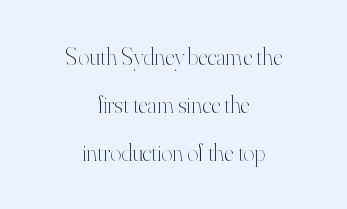
{"italic": "no", "bold": "no", "underline": "no", "align": "center", "line_spacing": "loose", "line_spacing_ratio": 2.0, "letter_spacing": "normal", "letter_spacing_em": 0.0, "glyph_px": 24}
